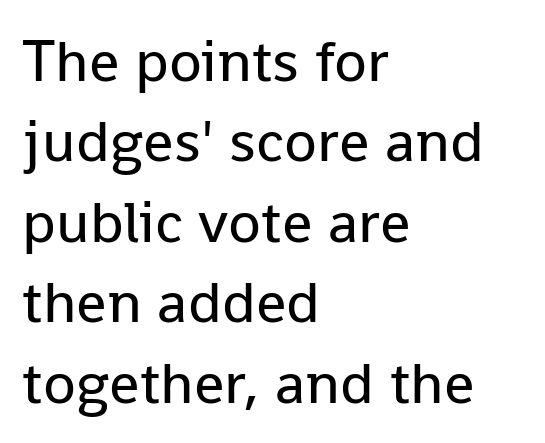
Is this a fixed-width face? No — the glyphs have proportional, varying widths. Does the copy run flush right? No — it runs flush left. The line-height multiplier appears to be the usual default. Rule under the text: the space is simply empty. In terms of letterspacing, this is plain default setting.
